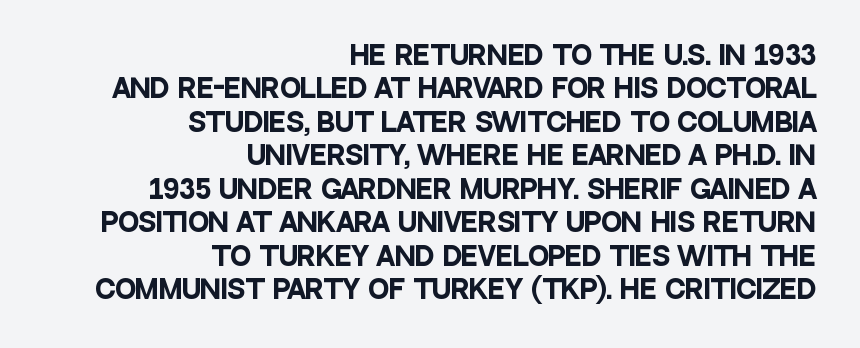
The image shows 25 px bold type, upright; set right-aligned, normal line spacing (1.34x), normal letter spacing, not underlined.
